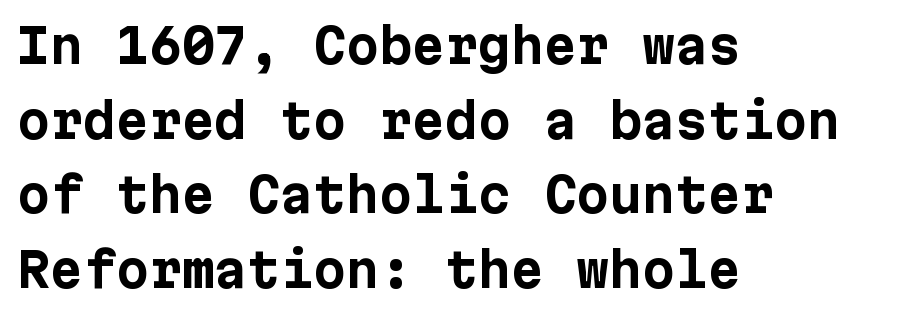
Each word holds together tightly as a unit, with standard inter-letter gaps. Horizontal alignment here is leftward, the default for most running prose. Only glyphs here, with clear space below each row. A roman cut, with each character standing at attention. Are there feet on the stems? There aren't — it's a sans.
